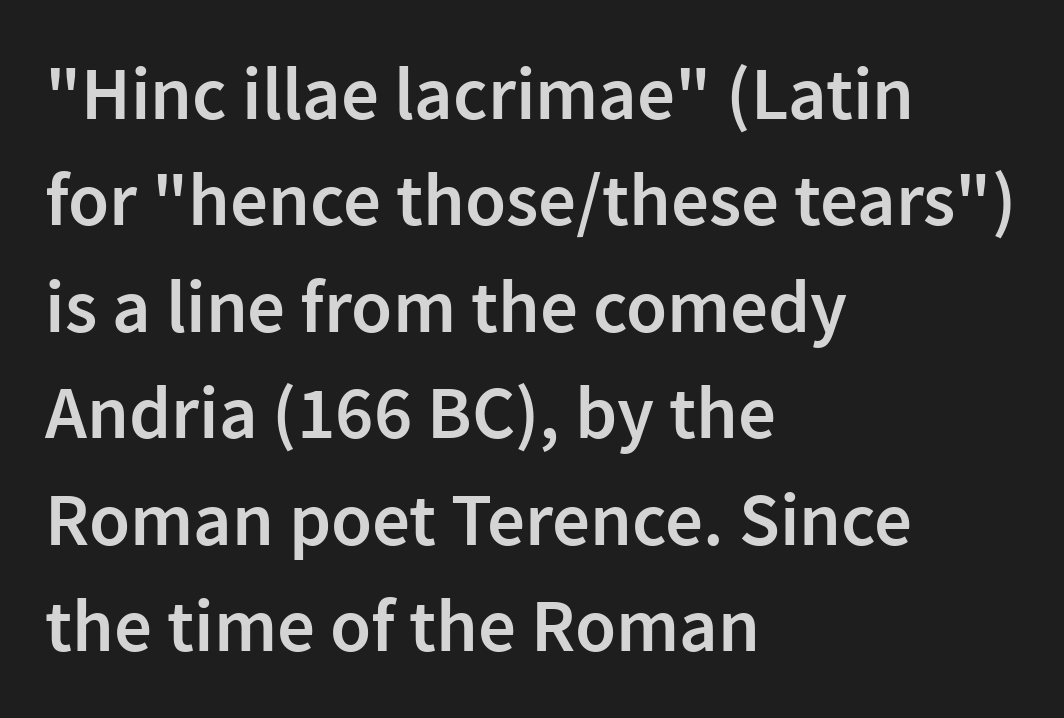
The image shows 75 px semibold sans-serif type, upright; set left-aligned, normal line spacing (1.42x), normal letter spacing, not underlined; a medium x-height.
